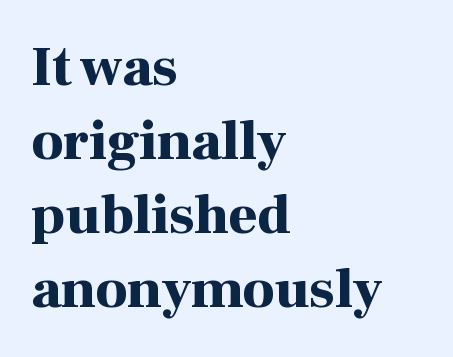
The image shows 56 px bold serif type, upright; set left-aligned, normal line spacing (1.32x), normal letter spacing, not underlined; high stroke contrast and a medium x-height.
